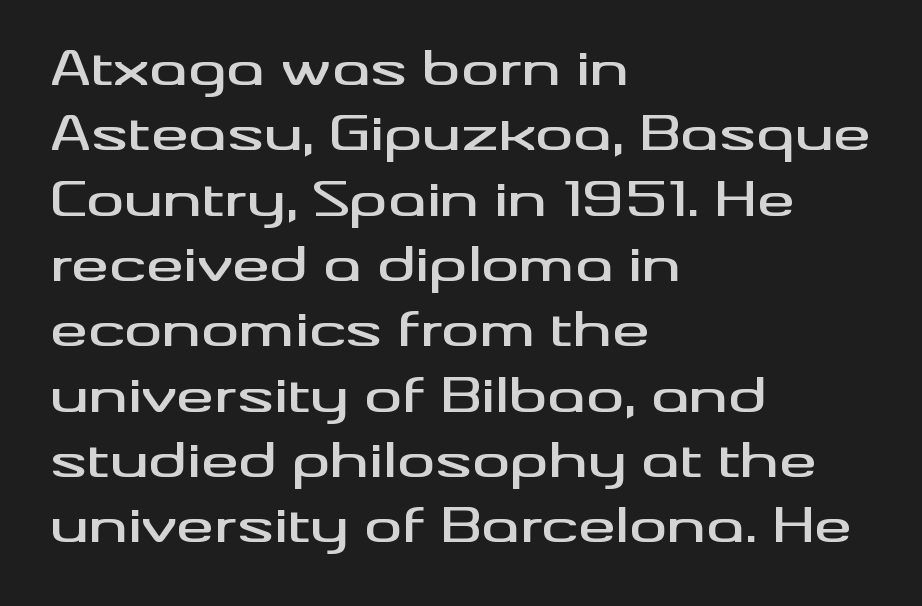
Q: Is the text italic (slanted)? A: No, it is upright.
Q: Is the typeface a serif or a sans-serif typeface? A: Sans-serif.
Q: Is the text underlined? A: No.
Q: How is the paragraph aligned? A: Left-aligned.
Q: Is the spacing between letters normal or unusually wide? A: Normal.
Q: Is the spacing between lines tight, normal or loose? A: Normal.
Q: Width (condensed, normal, or wide)? A: Wide.
Q: Stroke contrast? A: Medium.
Q: x-height? A: Small.
Q: Monospaced? A: No.
